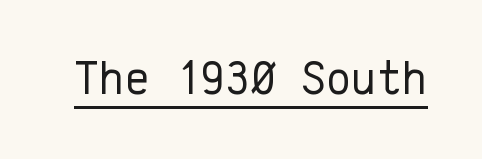
The image shows 48 px regular-weight sans-serif type, upright, monospaced; set normal letter spacing, underlined; low stroke contrast and a medium x-height.
